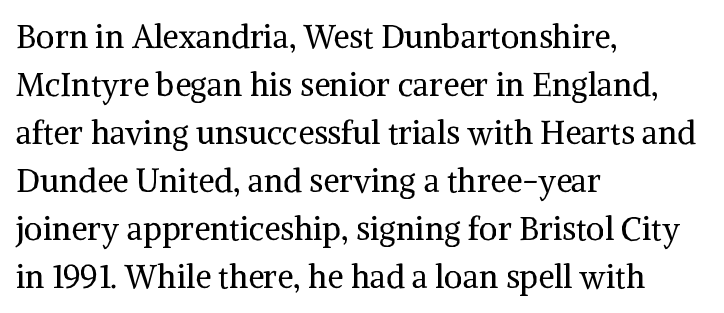
{"serif": "yes", "italic": "no", "bold": "no", "weight": "regular", "width": "normal", "stroke_contrast": "medium", "x_height": "medium", "monospaced": "no", "underline": "no", "align": "left", "line_spacing": "normal", "line_spacing_ratio": 1.5, "letter_spacing": "normal", "letter_spacing_em": 0.0, "glyph_px": 32}
